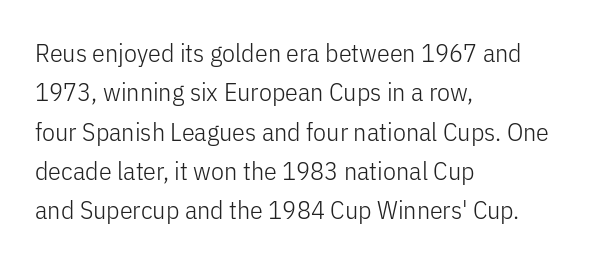
A typesetter would mark this as roman, not italic. Does the leading feel generous? No, just average. The typesetter chose a ragged-right arrangement here. The gaps between neighbouring characters are ordinary and unremarkable. Is this a heavy cut? Hardly; it is regular or lighter. The space directly below the letters is spotless.
